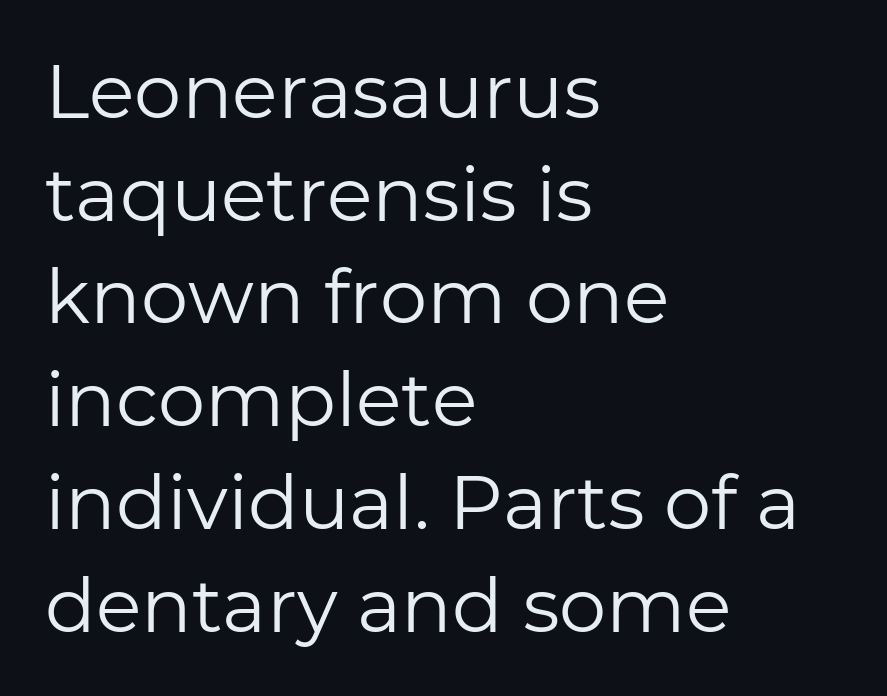
{"serif": "no", "italic": "no", "bold": "no", "weight": "regular", "width": "normal", "stroke_contrast": "low", "x_height": "medium", "monospaced": "no", "underline": "no", "align": "left", "line_spacing": "normal", "line_spacing_ratio": 1.37, "letter_spacing": "normal", "letter_spacing_em": 0.0, "glyph_px": 75}
